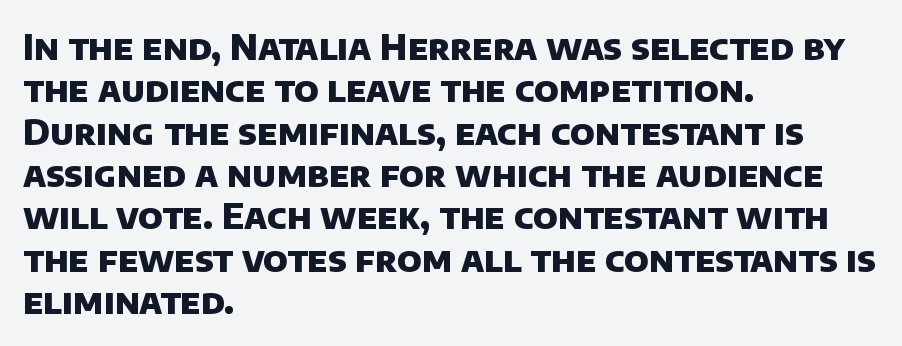
The image shows 35 px heavy sans-serif type; set left-aligned, line spacing 1.21x, normal letter spacing, not underlined; low stroke contrast and a large x-height.
